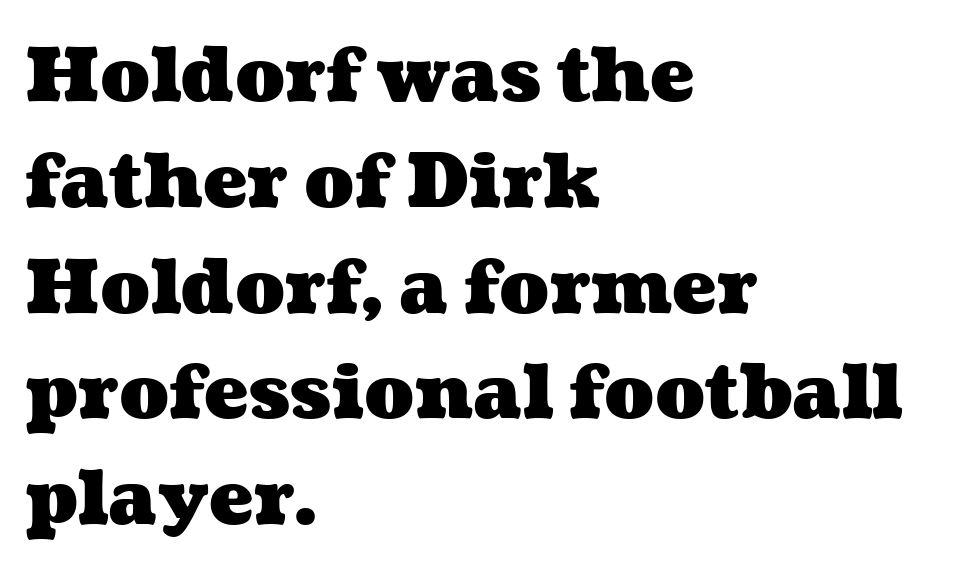
Q: Is the text bold? A: Yes.
Q: Is the text underlined? A: No.
Q: How is the paragraph aligned? A: Left-aligned.
Q: Is the spacing between letters normal or unusually wide? A: Normal.
Q: Is the spacing between lines tight, normal or loose? A: Normal.
Q: Width (condensed, normal, or wide)? A: Wide.
Q: Stroke contrast? A: Medium.
Q: x-height? A: Medium.
Q: Monospaced? A: No.
